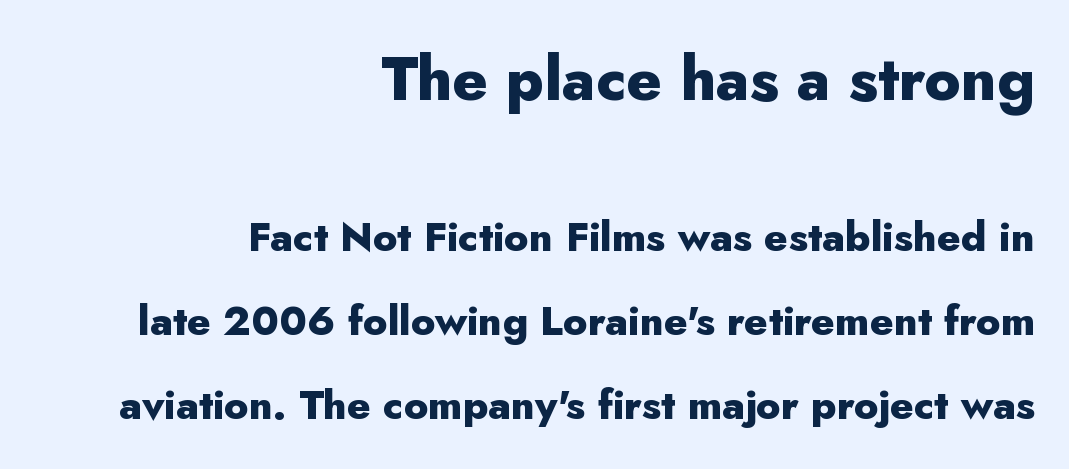
{"serif": "no", "italic": "no", "bold": "yes", "weight": "heavy", "width": "normal", "stroke_contrast": "low", "x_height": "small", "monospaced": "no", "underline": "no", "align": "right", "line_spacing": "loose", "line_spacing_ratio": 2.04, "letter_spacing": "normal", "letter_spacing_em": 0.0, "larger_block": "first", "size_ratio": 1.49, "glyph_px": 61}
